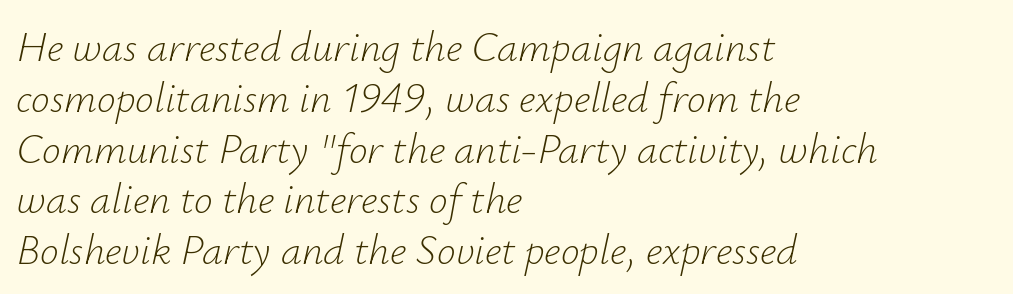
The image shows 42 px light type, italic (leaning right); set left-aligned, line spacing 1.21x, normal letter spacing, not underlined; low stroke contrast and a small x-height.
